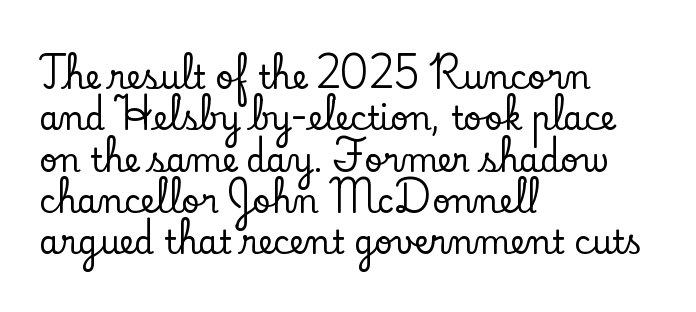
Q: Is the text italic (slanted)? A: No, it is upright.
Q: Is the typeface a serif or a sans-serif typeface? A: Serif.
Q: Is the text underlined? A: No.
Q: How is the paragraph aligned? A: Left-aligned.
Q: Is the spacing between letters normal or unusually wide? A: Normal.
Q: Is the spacing between lines tight, normal or loose? A: Normal.
Q: Width (condensed, normal, or wide)? A: Normal.
Q: Stroke contrast? A: Low.
Q: x-height? A: Small.
Q: Monospaced? A: No.
